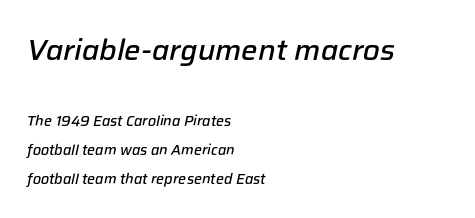
The image shows 29 px semibold type, italic (leaning right); set left-aligned, loose line spacing (2.06x), normal letter spacing, not underlined; the first (top) block is 2.07x larger; low stroke contrast and a medium x-height.
